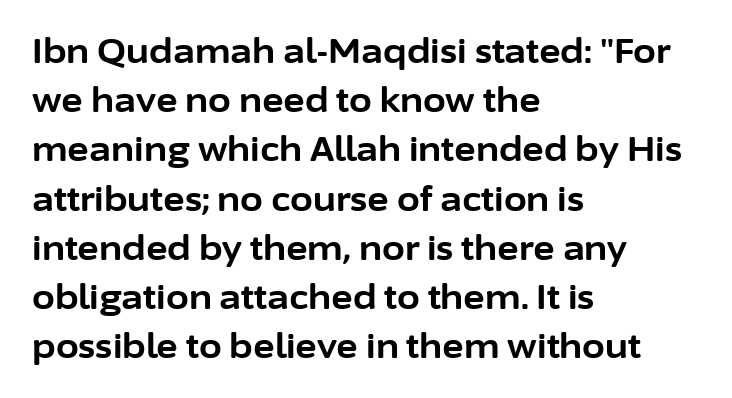
The image shows 33 px bold sans-serif type, upright; set left-aligned, normal line spacing (1.49x), normal letter spacing, not underlined; low stroke contrast and a medium x-height.
